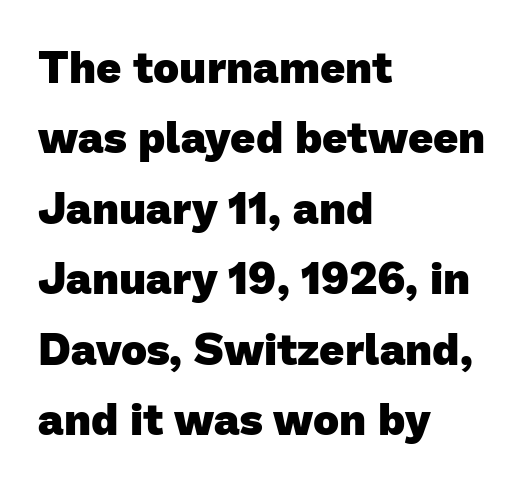
Q: Is the text bold? A: Yes.
Q: Is the typeface a serif or a sans-serif typeface? A: Sans-serif.
Q: Is the text underlined? A: No.
Q: How is the paragraph aligned? A: Left-aligned.
Q: Is the spacing between letters normal or unusually wide? A: Normal.
Q: Is the spacing between lines tight, normal or loose? A: Normal.
Q: Width (condensed, normal, or wide)? A: Normal.
Q: Stroke contrast? A: Low.
Q: x-height? A: Medium.
Q: Monospaced? A: No.
